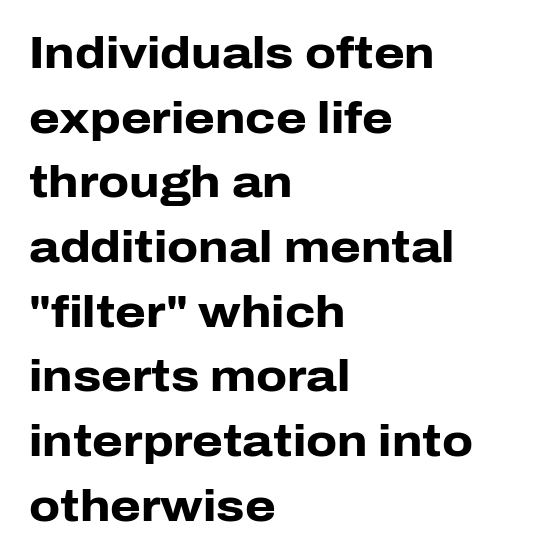
The glyphs have the mass of a bold cut. A normal amount of white space separates one row of letters from the next. These lines are rendered in a variable-pitch font. Short and long lines alike share a common starting point at left. The gap between lines stays unmarked.
